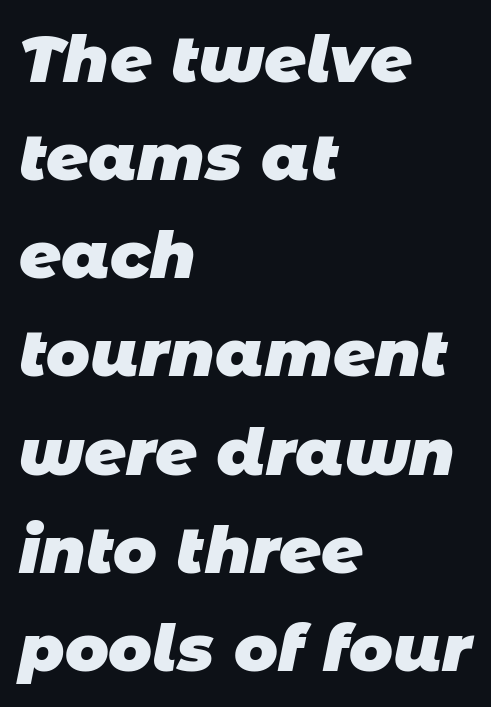
{"serif": "no", "bold": "yes", "weight": "heavy", "width": "normal", "stroke_contrast": "low", "x_height": "large", "monospaced": "no", "underline": "no", "align": "left", "line_spacing": "normal", "line_spacing_ratio": 1.51, "letter_spacing": "normal", "letter_spacing_em": 0.0, "glyph_px": 65}
